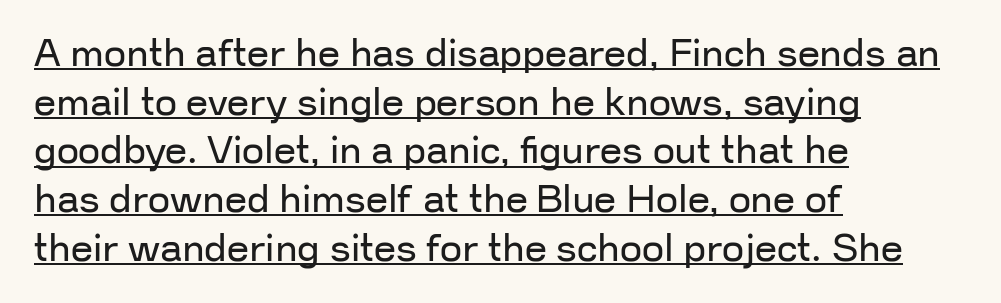
Q: Is the text bold? A: No.
Q: Is the text italic (slanted)? A: No, it is upright.
Q: Is the typeface a serif or a sans-serif typeface? A: Sans-serif.
Q: Is the text underlined? A: Yes.
Q: How is the paragraph aligned? A: Left-aligned.
Q: Is the spacing between letters normal or unusually wide? A: Normal.
Q: Is the spacing between lines tight, normal or loose? A: Normal.
Q: Width (condensed, normal, or wide)? A: Normal.
Q: Stroke contrast? A: Low.
Q: x-height? A: Medium.
Q: Monospaced? A: No.
